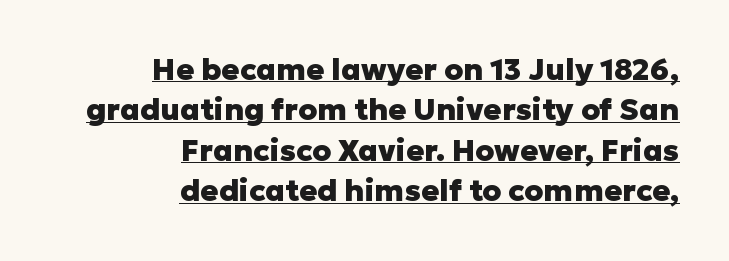
{"serif": "no", "italic": "no", "bold": "yes", "weight": "heavy", "width": "normal", "stroke_contrast": "low", "x_height": "medium", "monospaced": "no", "underline": "yes", "align": "right", "line_spacing": "normal", "line_spacing_ratio": 1.35, "letter_spacing": "normal", "letter_spacing_em": 0.0, "glyph_px": 30}
